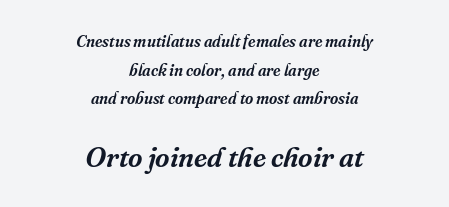
{"serif": "yes", "italic": "yes", "lean": "right", "slant_degrees": 16, "width": "normal", "stroke_contrast": "medium", "x_height": "medium", "monospaced": "no", "underline": "no", "align": "center", "line_spacing_ratio": 1.79, "letter_spacing": "normal", "letter_spacing_em": 0.0, "larger_block": "second", "size_ratio": 1.75, "glyph_px": 28}
